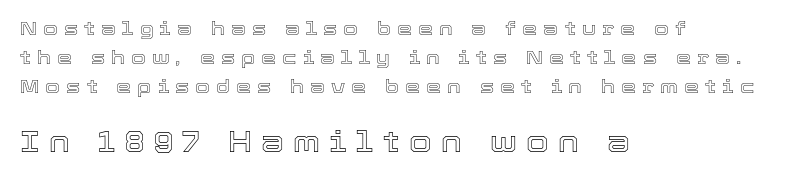
The space between consecutive lines is moderate. These lines are set flush left with a ragged right edge. Look at the glyph heights: the lower group is clearly the bigger setting. Is there any slant? The stems are plumb.
